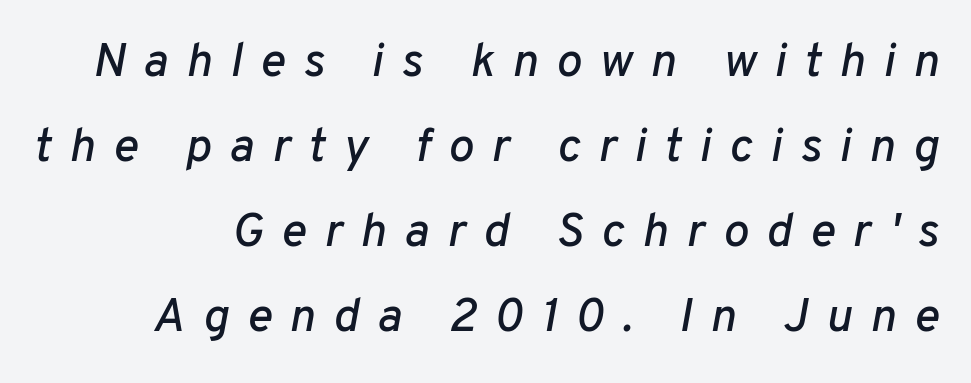
The glyphs are unaccompanied by any horizontal stroke below them. Does the copy run flush right? Yes — the right margin is perfectly even. When letters slant like this, we call the style italic. Students, note that the glyphs here are deliberately spaced far apart. A typesetter would call this proportional, since set widths differ per character.
